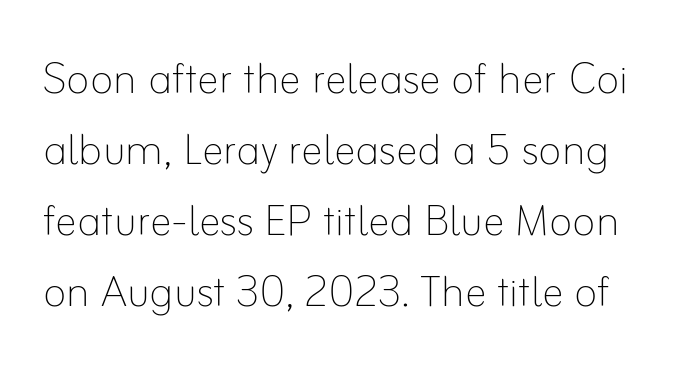
{"italic": "no", "bold": "no", "weight": "thin", "width": "normal", "stroke_contrast": "low", "x_height": "small", "monospaced": "no", "underline": "no", "line_spacing": "normal", "line_spacing_ratio": 1.29, "letter_spacing": "normal", "letter_spacing_em": 0.0, "glyph_px": 55}
